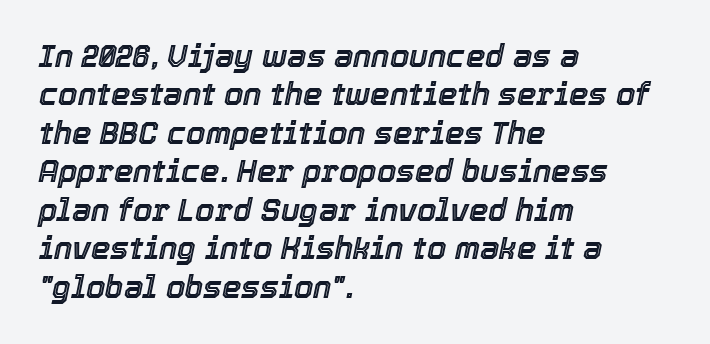
The image shows 31 px text type, italic (leaning right); set left-aligned, line spacing 1.24x, normal letter spacing, not underlined; a medium x-height.
